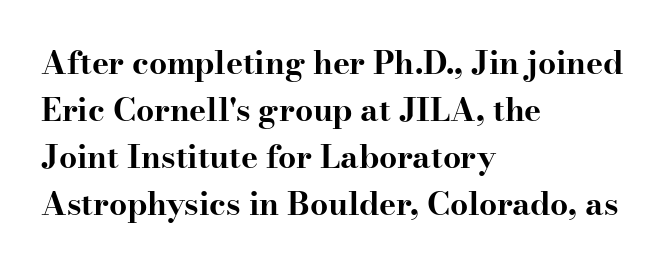
Spacing verdict: proportional, widths tailored to each character. The setting favours the left margin, as ordinary paragraphs usually do. Old-style or modern, the face here clearly has serifs. The space between consecutive lines is moderate. Nobody touched the tracking dial on this one. Chunky letters — that's bold for sure.
